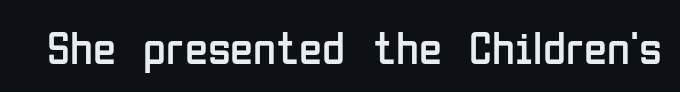
The image shows 47 px regular-weight, condensed sans-serif type, upright; set normal letter spacing, not underlined; low stroke contrast and a medium x-height.
